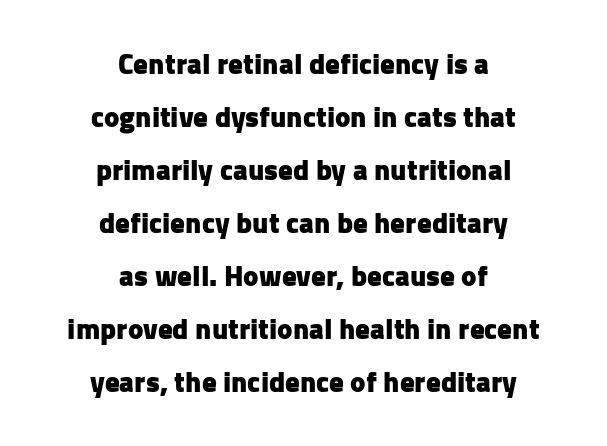
Descenders hang freely into open space. These lines stack symmetrically, like a column narrowing and widening about its center. Regarding serifs, this sample does without them. On the weight axis this lands at bold, roughly 700. Standard letterfit; no display-style spreading of the glyphs. Spacing verdict: proportional, widths tailored to each character.
